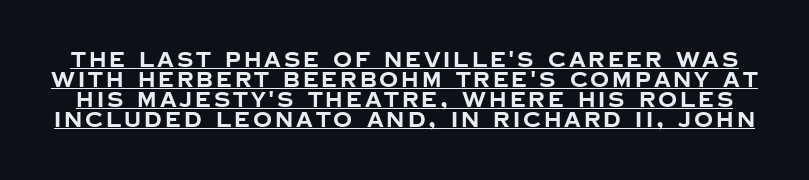
The image shows 21 px bold type, upright; set tight line spacing (0.95x), underlined.
